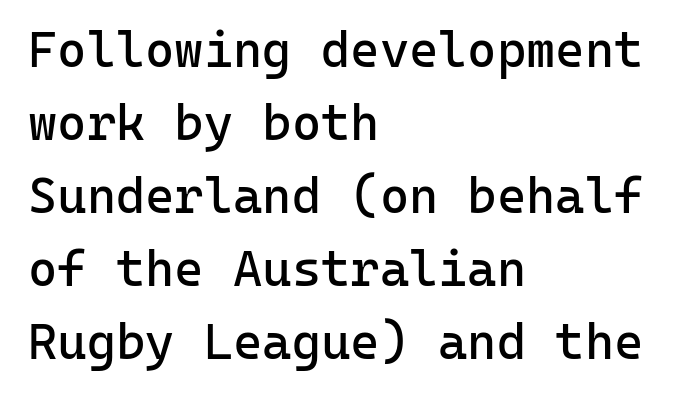
Q: Is the text bold? A: No.
Q: Is the text italic (slanted)? A: No, it is upright.
Q: Is the typeface a serif or a sans-serif typeface? A: Sans-serif.
Q: Is the text underlined? A: No.
Q: How is the paragraph aligned? A: Left-aligned.
Q: Is the spacing between letters normal or unusually wide? A: Normal.
Q: Is the spacing between lines tight, normal or loose? A: Normal.
Q: Width (condensed, normal, or wide)? A: Normal.
Q: Stroke contrast? A: Low.
Q: x-height? A: Medium.
Q: Monospaced? A: Yes.
